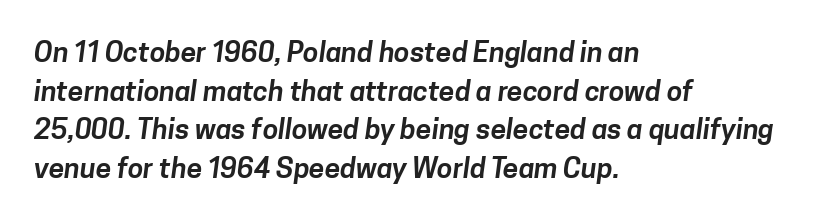
The image shows 28 px sans-serif type; set left-aligned, normal line spacing (1.38x), normal letter spacing, not underlined; low stroke contrast and a medium x-height.
